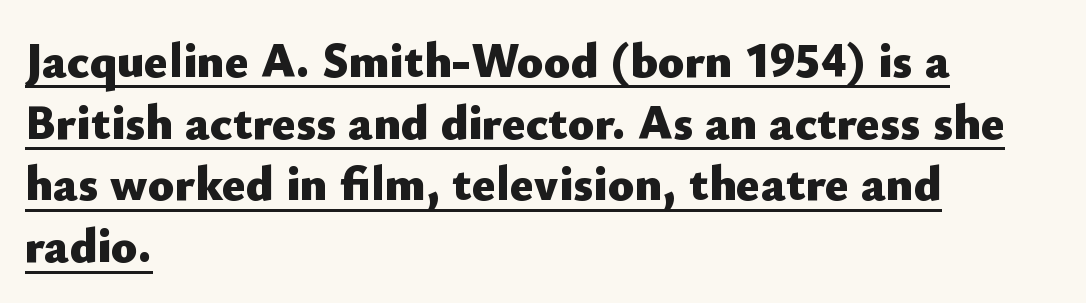
{"serif": "no", "italic": "no", "bold": "yes", "weight": "heavy", "width": "normal", "stroke_contrast": "low", "x_height": "small", "monospaced": "no", "underline": "yes", "align": "left", "line_spacing": "normal", "line_spacing_ratio": 1.26, "letter_spacing": "normal", "letter_spacing_em": 0.0, "glyph_px": 49}
